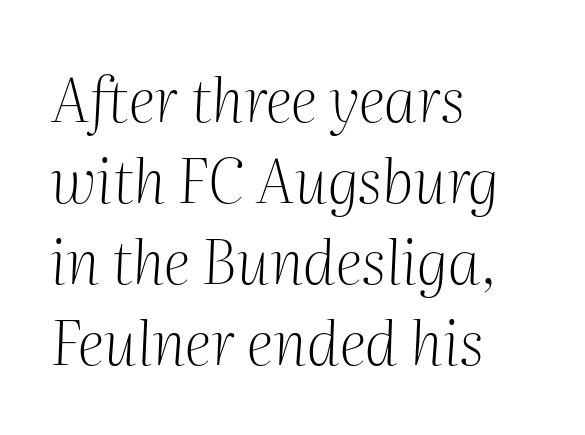
The image shows 61 px light serif type, italic (leaning right); set left-aligned, normal line spacing (1.33x), normal letter spacing, not underlined; medium stroke contrast and a medium x-height.
